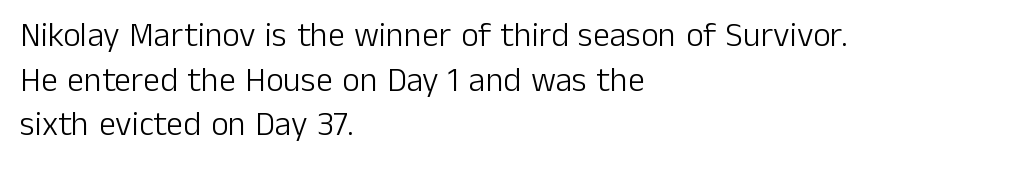
{"serif": "no", "italic": "no", "bold": "no", "weight": "light", "width": "normal", "stroke_contrast": "low", "x_height": "medium", "monospaced": "no", "underline": "no", "align": "left", "line_spacing": "normal", "line_spacing_ratio": 1.31, "letter_spacing": "normal", "letter_spacing_em": 0.0, "glyph_px": 34}
